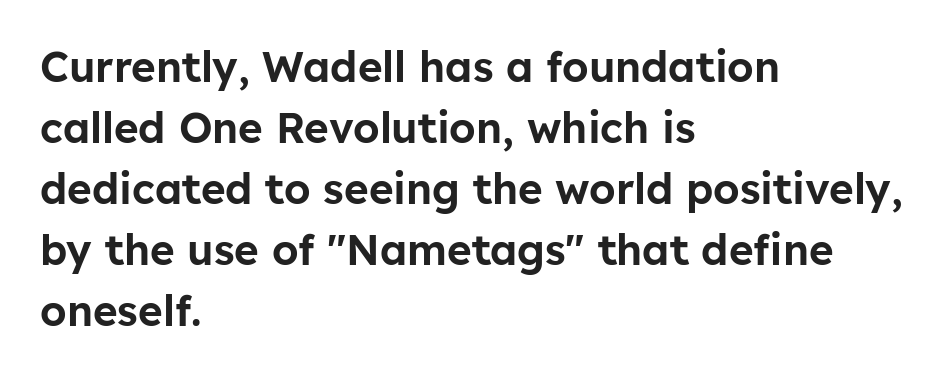
Q: Is the text italic (slanted)? A: No, it is upright.
Q: Is the typeface a serif or a sans-serif typeface? A: Sans-serif.
Q: Is the text underlined? A: No.
Q: How is the paragraph aligned? A: Left-aligned.
Q: Is the spacing between letters normal or unusually wide? A: Normal.
Q: Is the spacing between lines tight, normal or loose? A: Normal.
Q: Width (condensed, normal, or wide)? A: Normal.
Q: Stroke contrast? A: Low.
Q: x-height? A: Medium.
Q: Monospaced? A: No.
